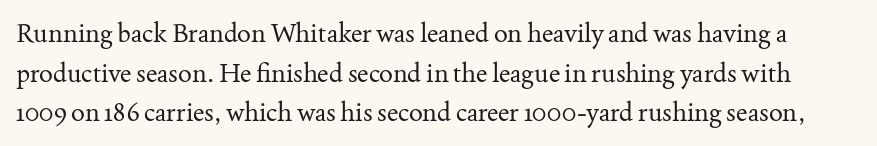
Q: Is the text bold? A: No.
Q: Is the text italic (slanted)? A: No, it is upright.
Q: Is the text underlined? A: No.
Q: Is the spacing between letters normal or unusually wide? A: Normal.
Q: Is the spacing between lines tight, normal or loose? A: Normal.
